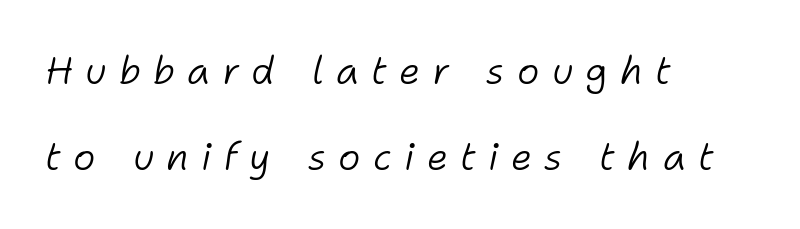
The image shows 38 px light type, italic (leaning right); set left-aligned, loose line spacing (2.27x), unusually wide letter spacing (+0.32 em), not underlined; low stroke contrast and a medium x-height.
